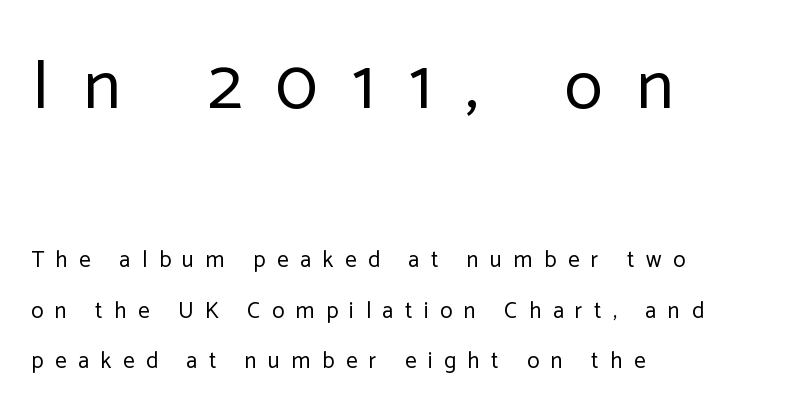
Q: Is the text bold? A: No.
Q: Is the text italic (slanted)? A: No, it is upright.
Q: Is the typeface a serif or a sans-serif typeface? A: Sans-serif.
Q: Is the text underlined? A: No.
Q: How is the paragraph aligned? A: Left-aligned.
Q: Is the spacing between letters normal or unusually wide? A: Unusually wide.
Q: Is the spacing between lines tight, normal or loose? A: Loose.
Q: Which block of text is set in a larger size, the first (top) or the second (bottom)? A: The first (top) one.
Q: Width (condensed, normal, or wide)? A: Normal.
Q: Stroke contrast? A: Low.
Q: x-height? A: Medium.
Q: Monospaced? A: No.
